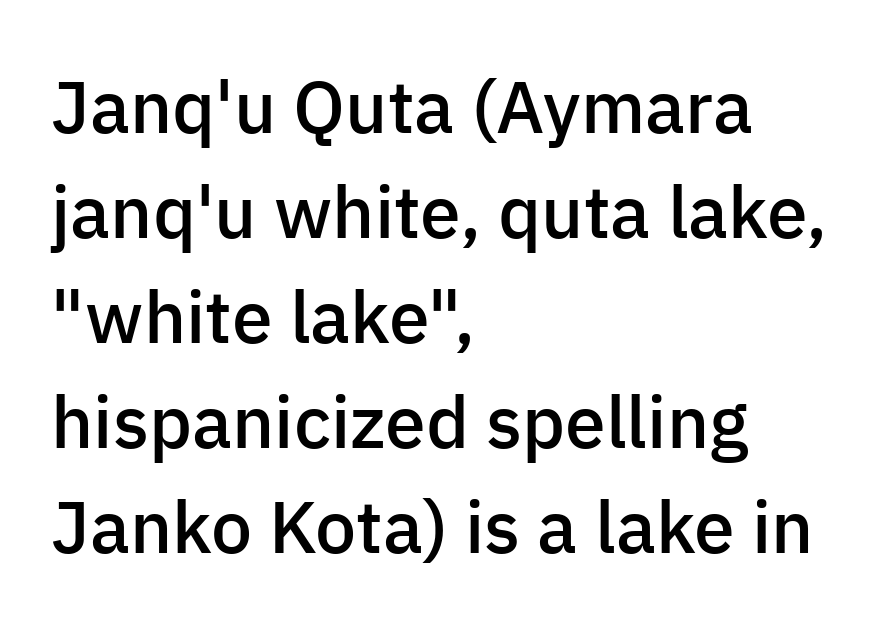
Q: Is the text bold? A: Semi-bold.
Q: Is the text italic (slanted)? A: No, it is upright.
Q: Is the typeface a serif or a sans-serif typeface? A: Sans-serif.
Q: Is the text underlined? A: No.
Q: How is the paragraph aligned? A: Left-aligned.
Q: Is the spacing between letters normal or unusually wide? A: Normal.
Q: Is the spacing between lines tight, normal or loose? A: Normal.
Q: Width (condensed, normal, or wide)? A: Normal.
Q: Stroke contrast? A: Low.
Q: x-height? A: Medium.
Q: Monospaced? A: No.
